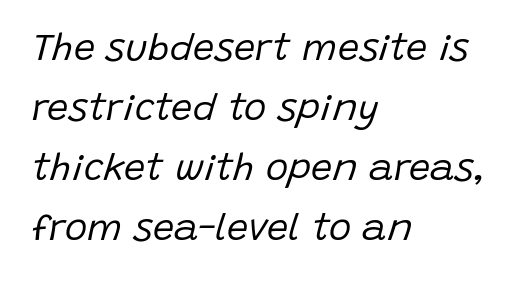
Q: Is the text bold? A: No.
Q: Is the text italic (slanted)? A: Yes, it leans right by about 15 degrees.
Q: Is the text underlined? A: No.
Q: How is the paragraph aligned? A: Left-aligned.
Q: Is the spacing between letters normal or unusually wide? A: Normal.
Q: Is the spacing between lines tight, normal or loose? A: Normal.
Q: Width (condensed, normal, or wide)? A: Normal.
Q: Stroke contrast? A: Low.
Q: x-height? A: Large.
Q: Monospaced? A: No.
